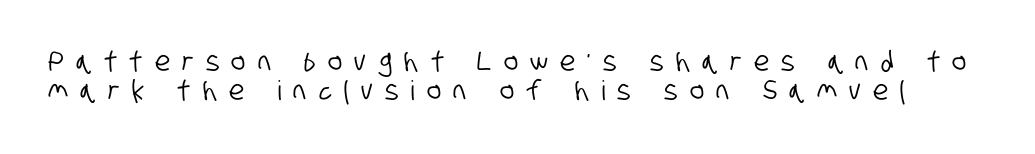
Q: Is the text underlined? A: No.
Q: Is the spacing between letters normal or unusually wide? A: Unusually wide.
Q: Is the spacing between lines tight, normal or loose? A: Tight.
